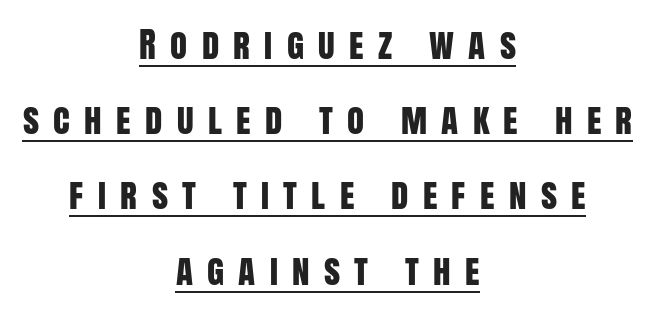
Q: Is the text italic (slanted)? A: No, it is upright.
Q: Is the typeface a serif or a sans-serif typeface? A: Sans-serif.
Q: Is the text underlined? A: Yes.
Q: How is the paragraph aligned? A: Centered.
Q: Is the spacing between letters normal or unusually wide? A: Unusually wide.
Q: Is the spacing between lines tight, normal or loose? A: Loose.
Q: Width (condensed, normal, or wide)? A: Condensed.
Q: Stroke contrast? A: Low.
Q: x-height? A: Large.
Q: Monospaced? A: No.
